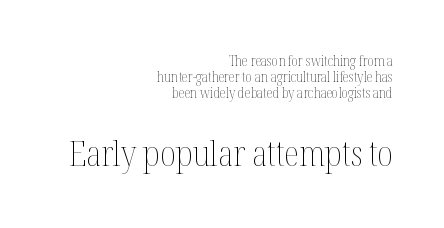
Here the designer chose a conventional face with non-uniform glyph widths. Nobody drew a line under any word here. The horizontal fit of the characters is conventional and even. These lines stack with their right ends in a neat column.
